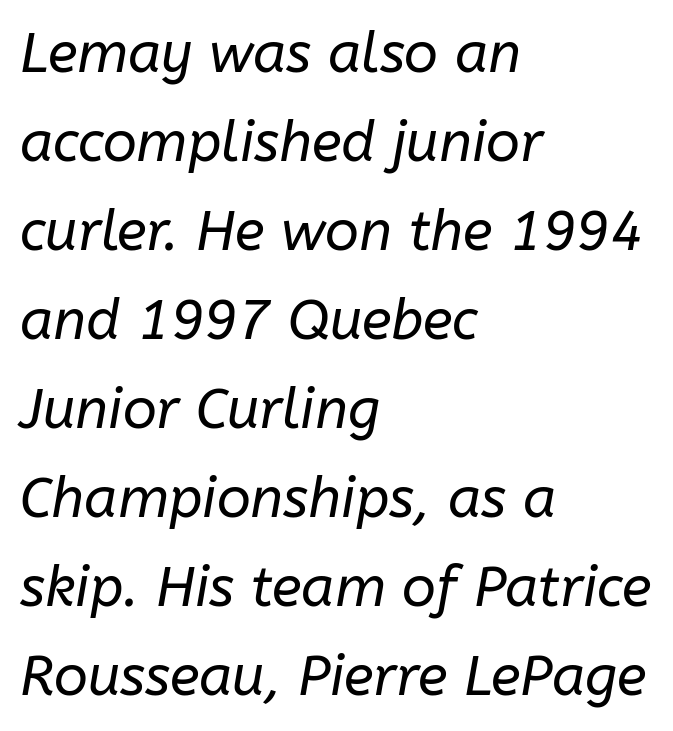
The image shows 56 px regular-weight type, italic (leaning right); set left-aligned, normal line spacing (1.59x), normal letter spacing, not underlined; low stroke contrast and a medium x-height.
